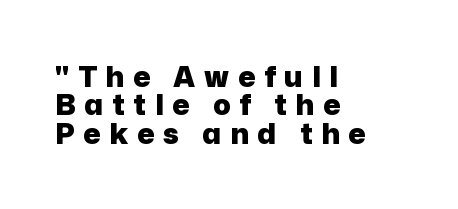
{"serif": "no", "italic": "no", "bold": "yes", "weight": "heavy", "width": "normal", "stroke_contrast": "low", "x_height": "medium", "monospaced": "no", "underline": "no", "align": "left", "line_spacing": "tight", "line_spacing_ratio": 0.98, "letter_spacing": "wide", "letter_spacing_em": 0.3, "glyph_px": 29}
